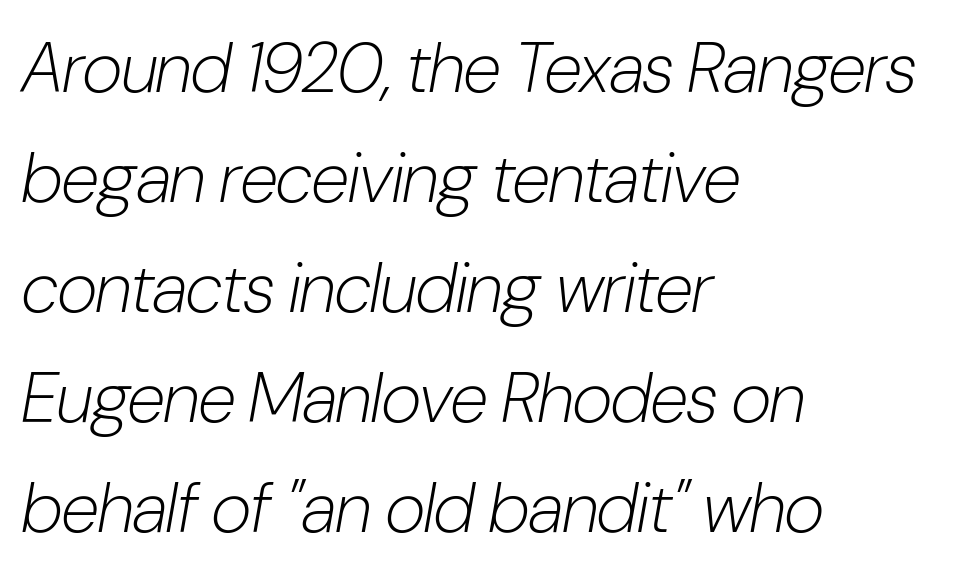
{"italic": "yes", "lean": "right", "slant_degrees": 10, "bold": "no", "weight": "light", "width": "condensed", "stroke_contrast": "low", "x_height": "medium", "monospaced": "no", "underline": "no", "align": "left", "line_spacing": "normal", "line_spacing_ratio": 1.57, "letter_spacing": "normal", "letter_spacing_em": 0.0, "glyph_px": 70}
